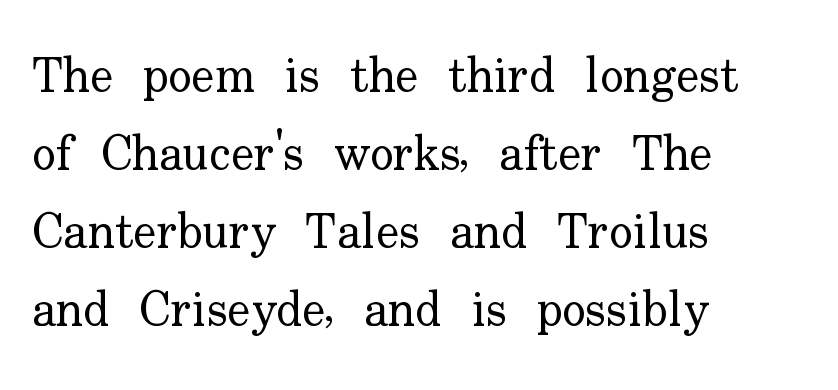
{"serif": "yes", "italic": "no", "bold": "no", "weight": "regular", "width": "normal", "stroke_contrast": "low", "x_height": "small", "monospaced": "no", "underline": "no", "align": "left", "line_spacing": "normal", "line_spacing_ratio": 1.59, "letter_spacing": "normal", "letter_spacing_em": 0.0, "glyph_px": 49}
